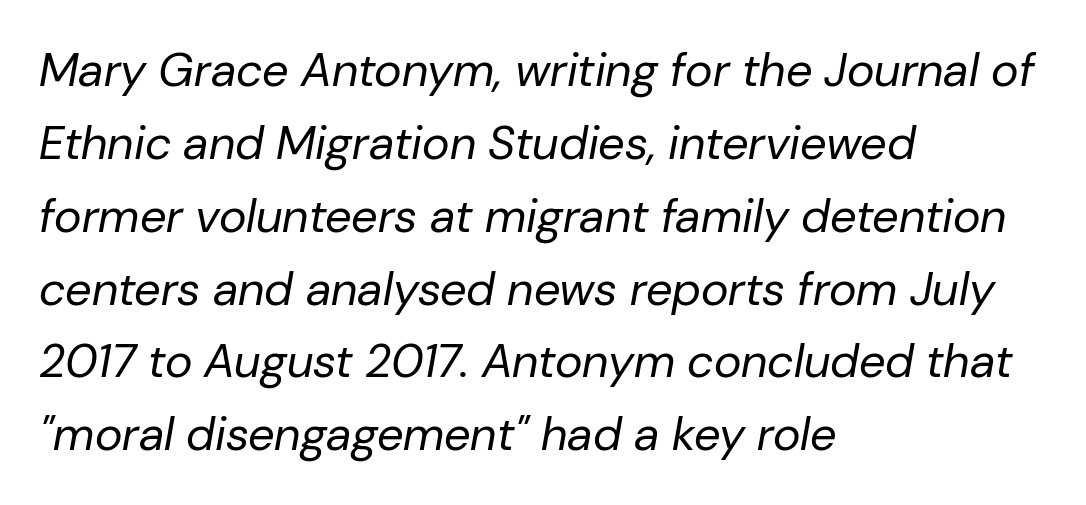
Q: Is the text bold? A: No.
Q: Is the text italic (slanted)? A: Yes, it leans right by about 10 degrees.
Q: Is the text underlined? A: No.
Q: How is the paragraph aligned? A: Left-aligned.
Q: Is the spacing between letters normal or unusually wide? A: Normal.
Q: Is the spacing between lines tight, normal or loose? A: Normal.
Q: Width (condensed, normal, or wide)? A: Normal.
Q: Stroke contrast? A: Low.
Q: x-height? A: Medium.
Q: Monospaced? A: No.
